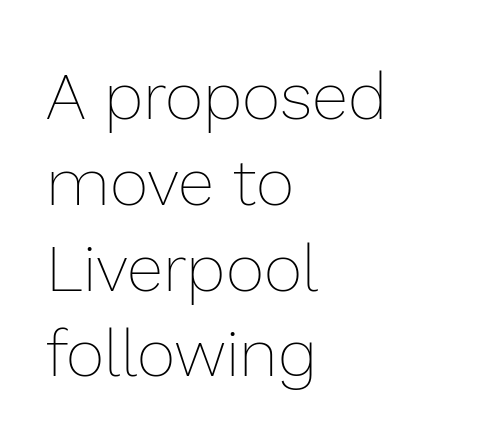
Q: Is the text bold? A: No.
Q: Is the text italic (slanted)? A: No, it is upright.
Q: Is the text underlined? A: No.
Q: How is the paragraph aligned? A: Left-aligned.
Q: Is the spacing between letters normal or unusually wide? A: Normal.
Q: Is the spacing between lines tight, normal or loose? A: Normal.
Q: Width (condensed, normal, or wide)? A: Normal.
Q: x-height? A: Medium.
Q: Monospaced? A: No.
